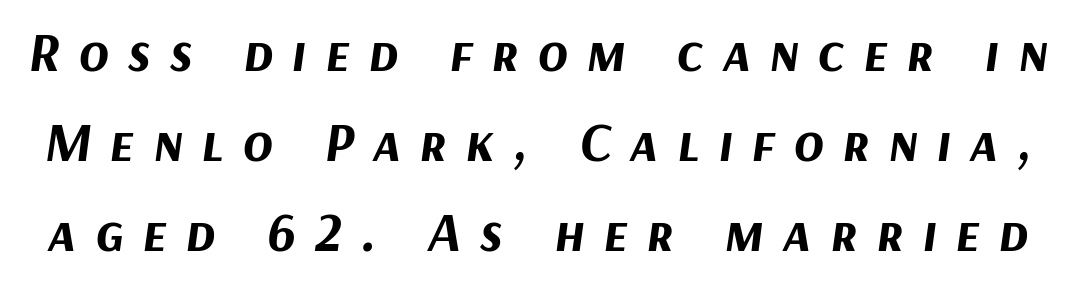
The image shows 55 px bold type, italic (leaning right); set normal line spacing (1.64x), unusually wide letter spacing (+0.34 em), not underlined; medium stroke contrast and a medium x-height.
